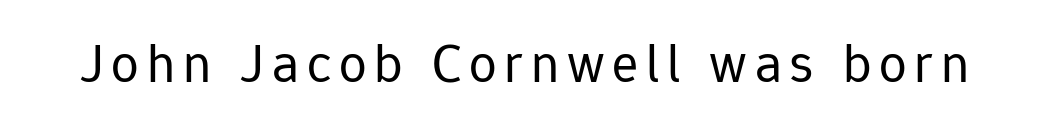
If you drew a line through each stem, it would be perfectly vertical. On a weight scale, this lands at 450 or below. The text was rendered using a sans face with plain stroke endings. Words float on clear page, feet unadorned. Note the varied advance widths — an 'i' is clearly narrower than an 'm'.
